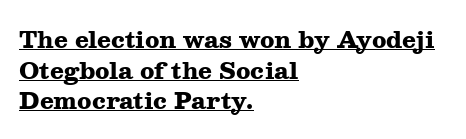
Is there any slant? The stems are plumb. The rendered words wear a rule along their underside. Nobody touched the tracking dial on this one. Horizontally, the lines are justified to the leading edge only. Thick stems and heavy bowls — unmistakably bold. Rows of type keep a routine distance in the vertical direction.
